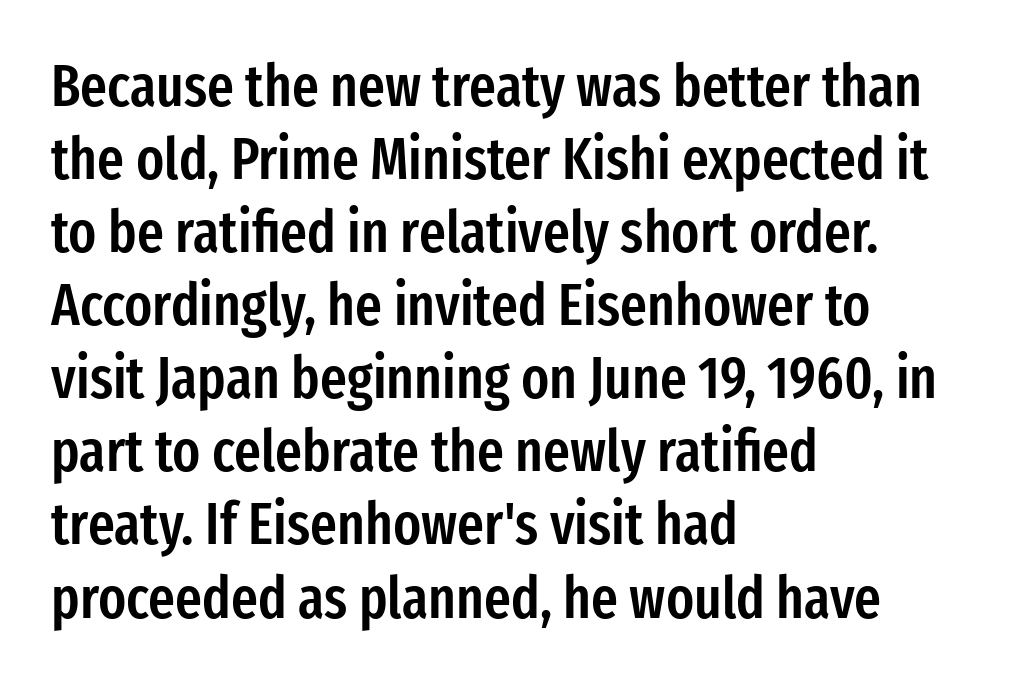
{"serif": "no", "italic": "no", "bold": "semi", "weight": "semibold", "width": "condensed", "stroke_contrast": "low", "x_height": "medium", "monospaced": "no", "underline": "no", "align": "left", "line_spacing": "normal", "line_spacing_ratio": 1.26, "letter_spacing": "normal", "letter_spacing_em": 0.0, "glyph_px": 58}
